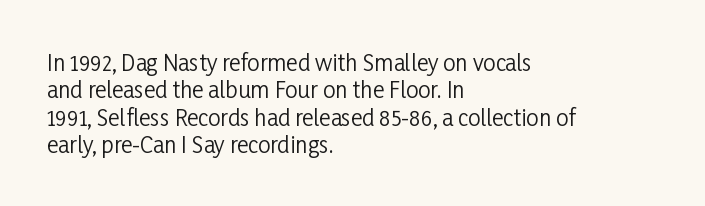
{"italic": "no", "bold": "no", "underline": "no", "align": "left", "line_spacing_ratio": 1.24, "letter_spacing": "normal", "letter_spacing_em": 0.0, "glyph_px": 22}
